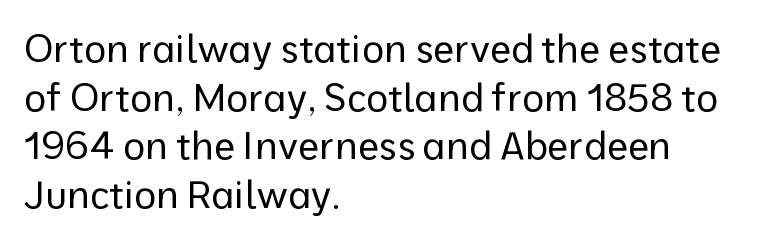
Q: Is the text bold? A: No.
Q: Is the text italic (slanted)? A: No, it is upright.
Q: Is the typeface a serif or a sans-serif typeface? A: Sans-serif.
Q: Is the text underlined? A: No.
Q: How is the paragraph aligned? A: Left-aligned.
Q: Is the spacing between letters normal or unusually wide? A: Normal.
Q: Is the spacing between lines tight, normal or loose? A: Normal.
Q: Width (condensed, normal, or wide)? A: Normal.
Q: Stroke contrast? A: Low.
Q: x-height? A: Medium.
Q: Monospaced? A: No.
